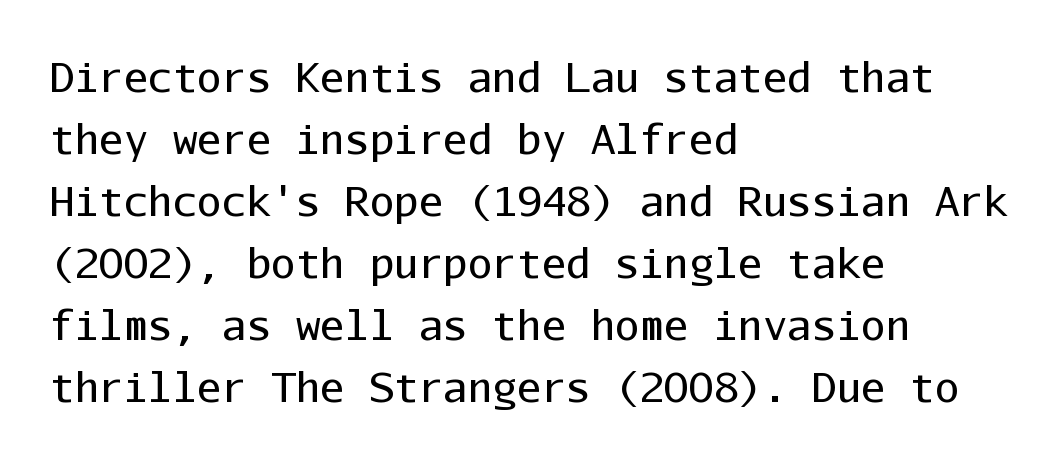
The image shows 41 px regular-weight sans-serif type, upright, monospaced; set left-aligned, normal line spacing (1.51x), normal letter spacing, not underlined; low stroke contrast and a medium x-height.
